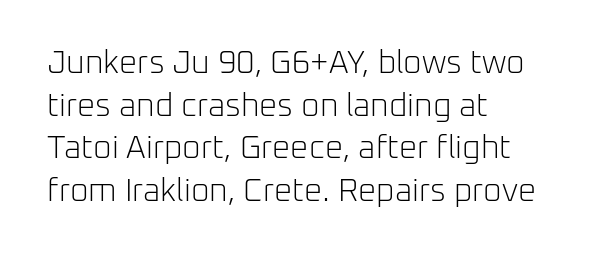
The image shows 32 px light sans-serif type, upright; set left-aligned, normal line spacing (1.33x), normal letter spacing, not underlined; low stroke contrast and a medium x-height.
